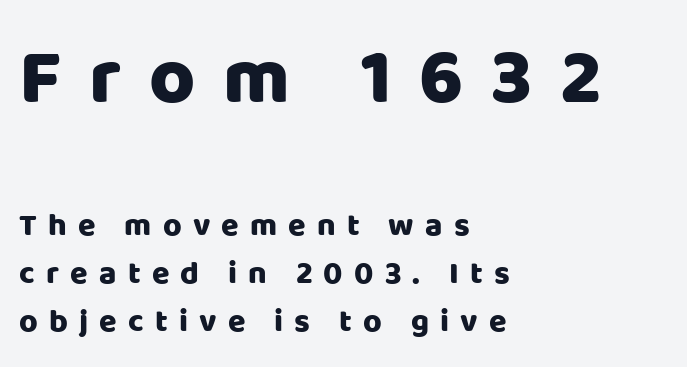
{"serif": "no", "italic": "no", "width": "normal", "stroke_contrast": "low", "x_height": "large", "monospaced": "no", "underline": "no", "align": "left", "line_spacing": "normal", "line_spacing_ratio": 1.5, "letter_spacing": "wide", "letter_spacing_em": 0.35, "larger_block": "first", "size_ratio": 2.47, "glyph_px": 79}
